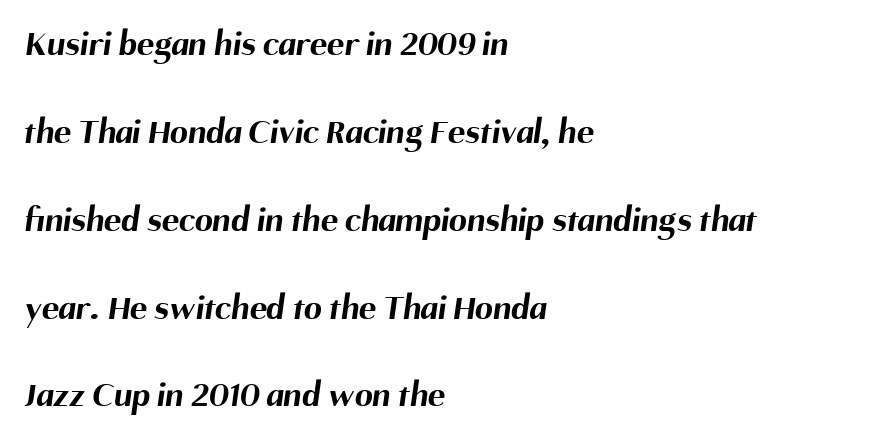
{"serif": "no", "bold": "yes", "weight": "bold", "width": "normal", "stroke_contrast": "medium", "x_height": "medium", "monospaced": "no", "underline": "no", "align": "left", "line_spacing": "loose", "line_spacing_ratio": 2.44, "letter_spacing": "normal", "letter_spacing_em": 0.0, "glyph_px": 36}
